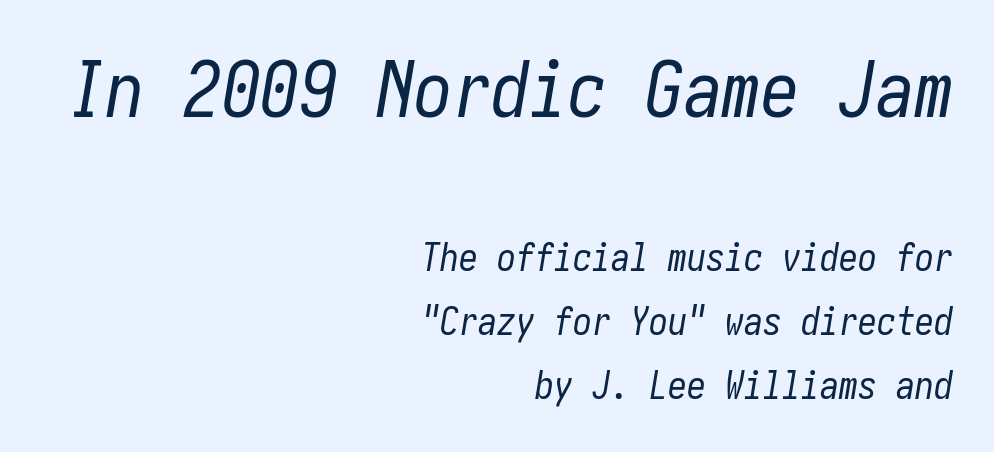
Q: Is the text bold? A: No.
Q: Is the text italic (slanted)? A: Yes, it leans right by about 10 degrees.
Q: Is the text underlined? A: No.
Q: How is the paragraph aligned? A: Right-aligned.
Q: Is the spacing between letters normal or unusually wide? A: Normal.
Q: Is the spacing between lines tight, normal or loose? A: Normal.
Q: Which block of text is set in a larger size, the first (top) or the second (bottom)? A: The first (top) one.
Q: Width (condensed, normal, or wide)? A: Condensed.
Q: Stroke contrast? A: Low.
Q: x-height? A: Medium.
